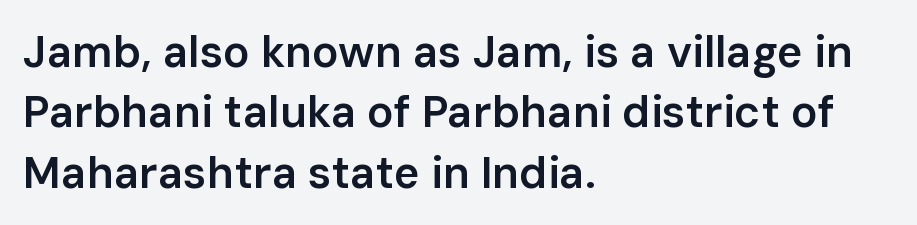
The rendering anchors every line to the left-hand side. This sample has the flowing, uneven cadence of proportional lettering. Clear beneath every line of the passage. If you drew a line through each stem, it would be perfectly vertical.
